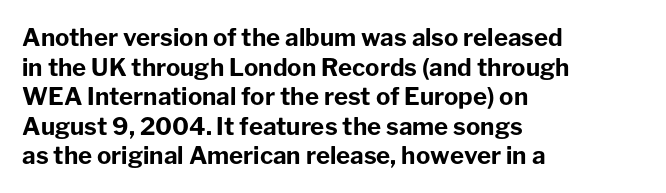
The image shows 24 px bold type, upright; set left-aligned, line spacing 1.23x, normal letter spacing, not underlined.
